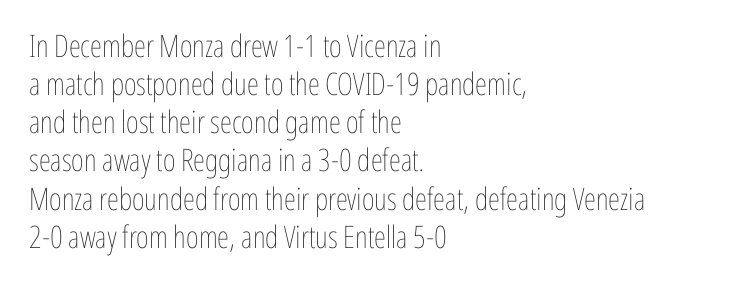
{"italic": "no", "bold": "no", "weight": "thin", "width": "condensed", "stroke_contrast": "low", "x_height": "medium", "monospaced": "no", "underline": "no", "align": "left", "line_spacing_ratio": 1.23, "letter_spacing": "normal", "letter_spacing_em": 0.0, "glyph_px": 31}
